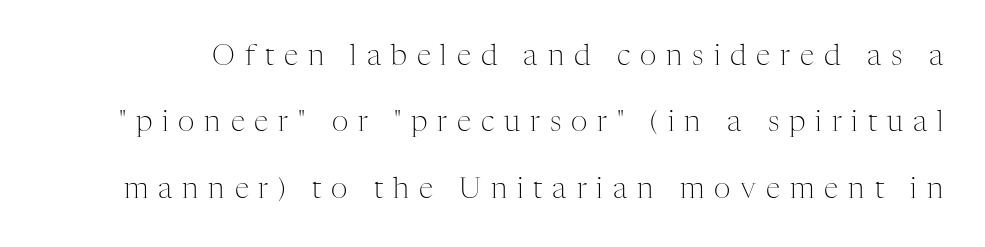
Q: Is the text bold? A: No.
Q: Is the text italic (slanted)? A: No, it is upright.
Q: Is the typeface a serif or a sans-serif typeface? A: Serif.
Q: Is the text underlined? A: No.
Q: Is the spacing between letters normal or unusually wide? A: Unusually wide.
Q: Is the spacing between lines tight, normal or loose? A: Loose.
Q: Width (condensed, normal, or wide)? A: Normal.
Q: Stroke contrast? A: Medium.
Q: x-height? A: Medium.
Q: Monospaced? A: No.
